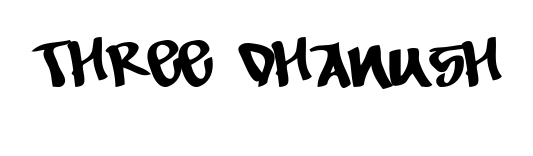
The image shows 64 px condensed sans-serif type; set normal letter spacing, not underlined; low stroke contrast and a large x-height.
